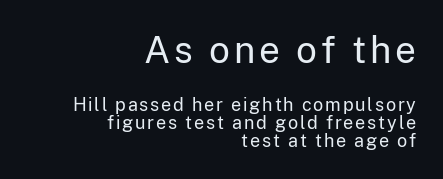
{"serif": "no", "italic": "no", "bold": "no", "weight": "regular", "width": "normal", "stroke_contrast": "low", "x_height": "medium", "monospaced": "no", "underline": "no", "align": "right", "line_spacing": "tight", "line_spacing_ratio": 0.99, "larger_block": "first", "size_ratio": 2.06, "glyph_px": 37}
